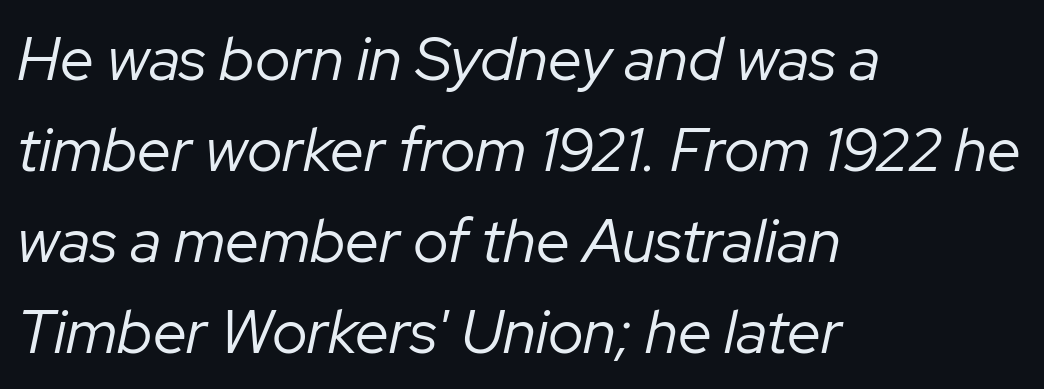
Q: Is the text bold? A: No.
Q: Is the text italic (slanted)? A: Yes, it leans right by about 12 degrees.
Q: Is the text underlined? A: No.
Q: How is the paragraph aligned? A: Left-aligned.
Q: Is the spacing between letters normal or unusually wide? A: Normal.
Q: Is the spacing between lines tight, normal or loose? A: Normal.
Q: Width (condensed, normal, or wide)? A: Normal.
Q: Stroke contrast? A: Low.
Q: x-height? A: Medium.
Q: Monospaced? A: No.
